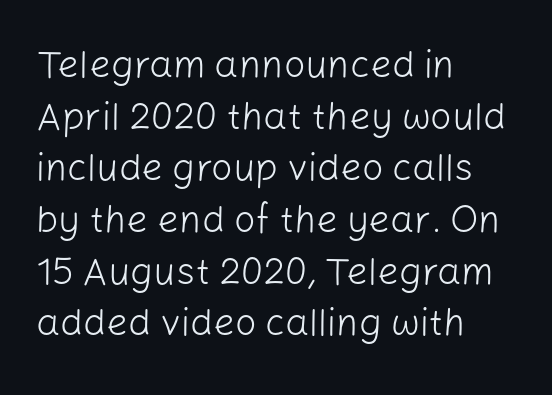
Ascenders rise straight up at ninety degrees. Plain, unruled lines of type. Nothing unusual about the tracking: characters are spaced as the font intends. The font is comparable to plain body text, perhaps lighter.
